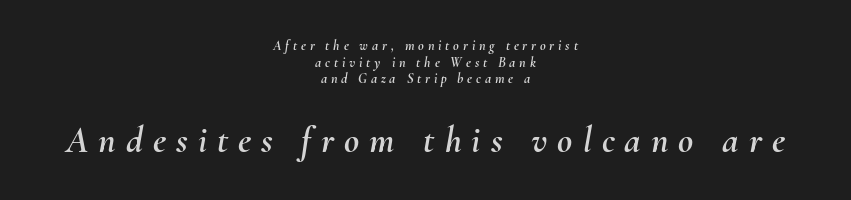
Proportional: the letters do not fall into vertical columns. Anything drawn beneath the words? Only blank space. Letter spacing: wide. A student would call this center alignment; a typographer would say set centered. The passage shown leans; its letterforms are oblique. The later block is typeset at a bigger size than the earlier block.
